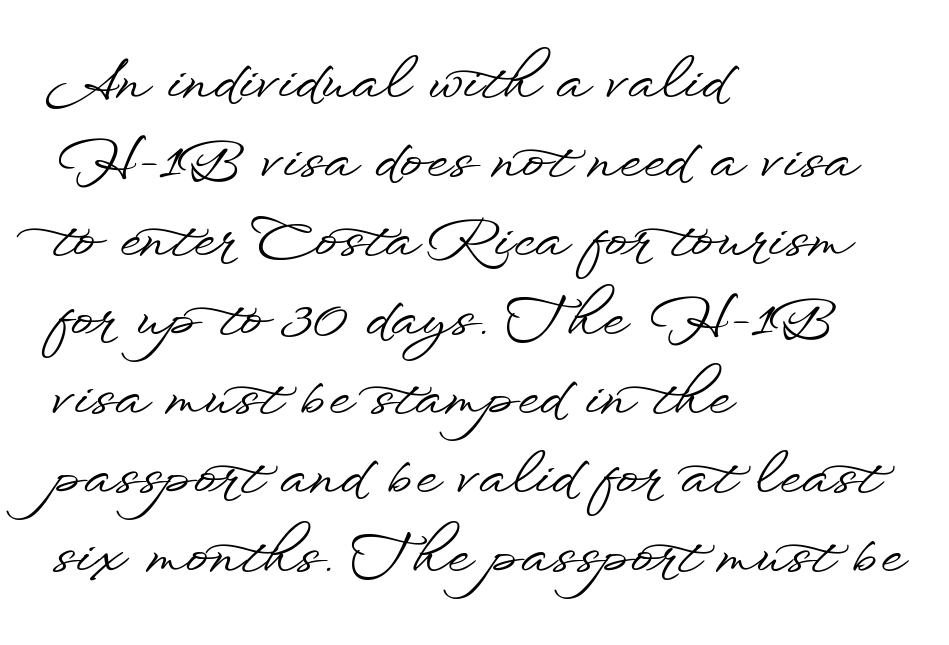
Tracking value appears to be zero — textbook default spacing. Think of a printed novel: that variable character pitch is what you see here. Where is the straight margin? On the left. Quick note: interline space is typical.
